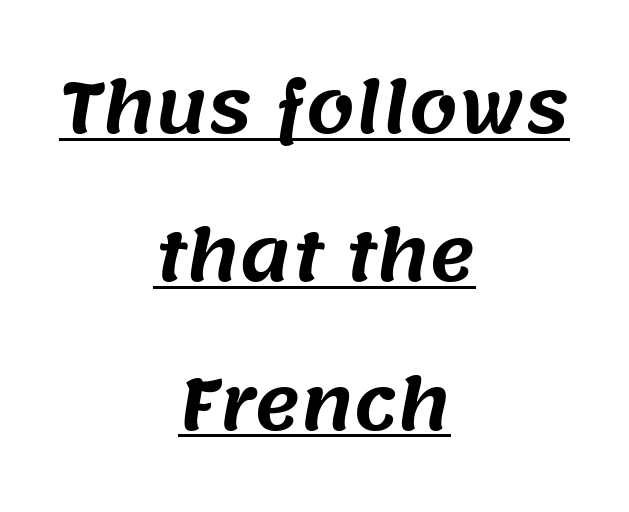
The image shows 70 px sans-serif type; set centered, loose line spacing (2.12x), normal letter spacing, underlined; medium stroke contrast and a large x-height.
